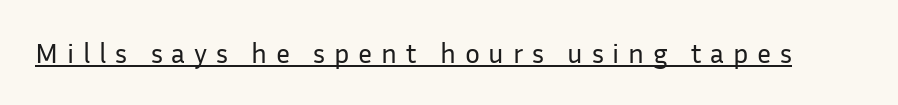
{"serif": "no", "italic": "no", "bold": "no", "weight": "regular", "width": "normal", "stroke_contrast": "low", "x_height": "medium", "monospaced": "no", "underline": "yes", "letter_spacing": "wide", "letter_spacing_em": 0.31, "glyph_px": 28}
